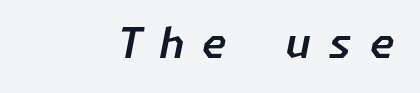
The image shows 42 px text type, italic (leaning right); set unusually wide letter spacing (+0.38 em), not underlined; low stroke contrast and a medium x-height.
